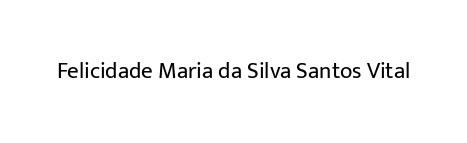
{"italic": "no", "bold": "no", "underline": "no", "letter_spacing": "normal", "letter_spacing_em": 0.0, "glyph_px": 23}
